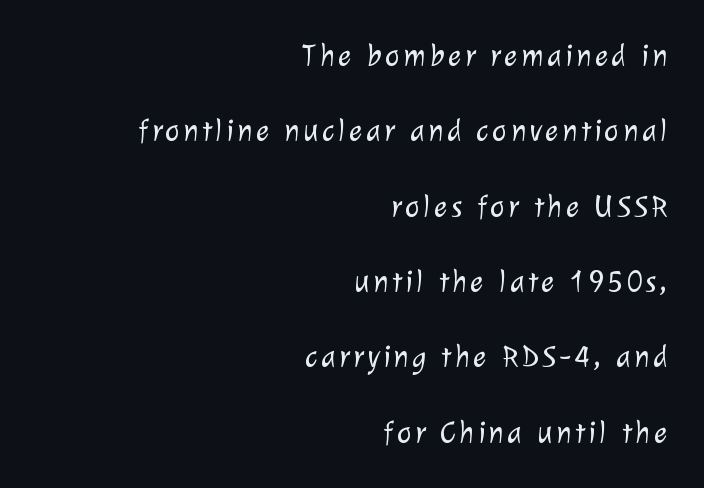
Successive baselines arrive slowly, with a big drop between each. The strokes carry an ordinary text weight at most. Descenders hang freely into open space. Proportional: the letters do not fall into vertical columns. The letters carry no serifs — their stems end cleanly without finishing strokes. Does the copy run flush right? Yes — the right margin is perfectly even.
